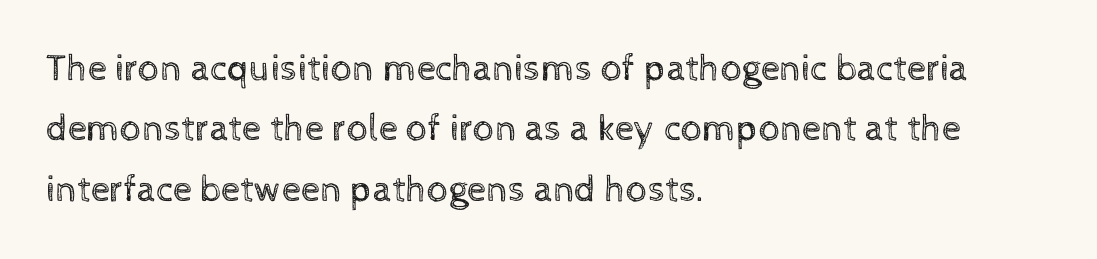
{"italic": "no", "bold": "no", "weight": "regular", "width": "normal", "x_height": "medium", "monospaced": "no", "underline": "no", "align": "left", "line_spacing": "normal", "line_spacing_ratio": 1.59, "letter_spacing": "normal", "letter_spacing_em": 0.0, "glyph_px": 38}
